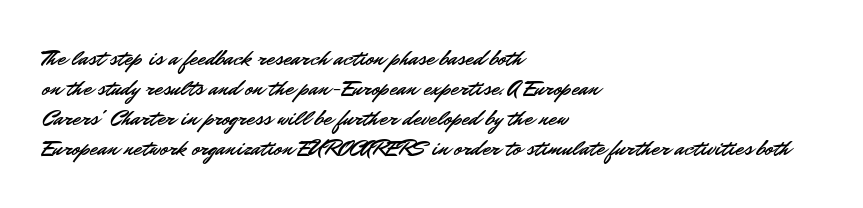
{"underline": "no", "align": "left", "line_spacing": "normal", "line_spacing_ratio": 1.31, "letter_spacing": "normal", "letter_spacing_em": 0.0, "glyph_px": 23}
